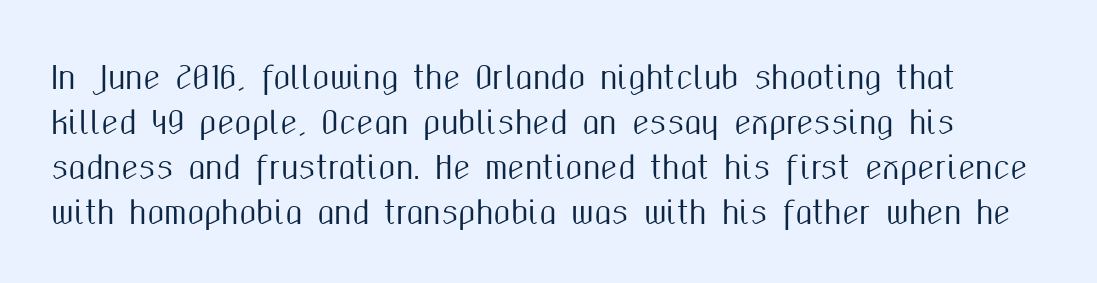
The image shows 31 px condensed sans-serif type, upright; set normal line spacing (1.45x), normal letter spacing, not underlined; medium stroke contrast and a medium x-height.
